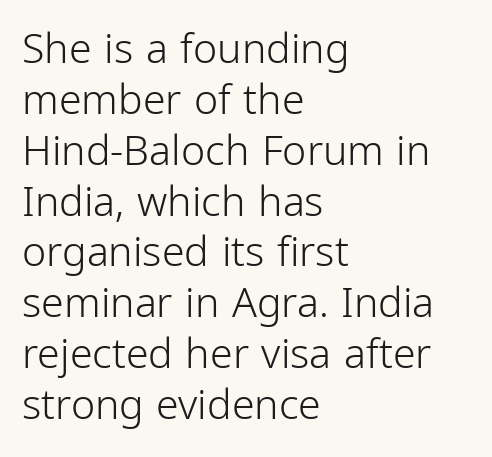
{"serif": "no", "italic": "no", "bold": "no", "weight": "light", "width": "condensed", "stroke_contrast": "low", "x_height": "medium", "monospaced": "no", "underline": "no", "align": "left", "line_spacing_ratio": 1.24, "letter_spacing": "normal", "letter_spacing_em": 0.0, "glyph_px": 41}
